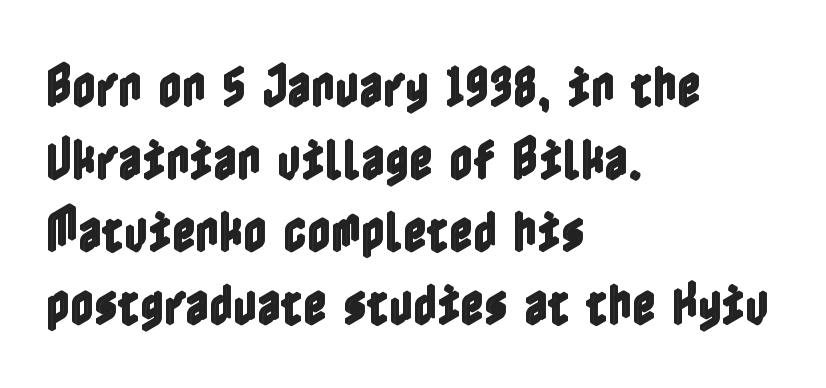
Q: Is the text italic (slanted)? A: No, it is upright.
Q: Is the text underlined? A: No.
Q: How is the paragraph aligned? A: Left-aligned.
Q: Is the spacing between letters normal or unusually wide? A: Normal.
Q: Is the spacing between lines tight, normal or loose? A: Normal.
Q: Width (condensed, normal, or wide)? A: Condensed.
Q: x-height? A: Medium.
